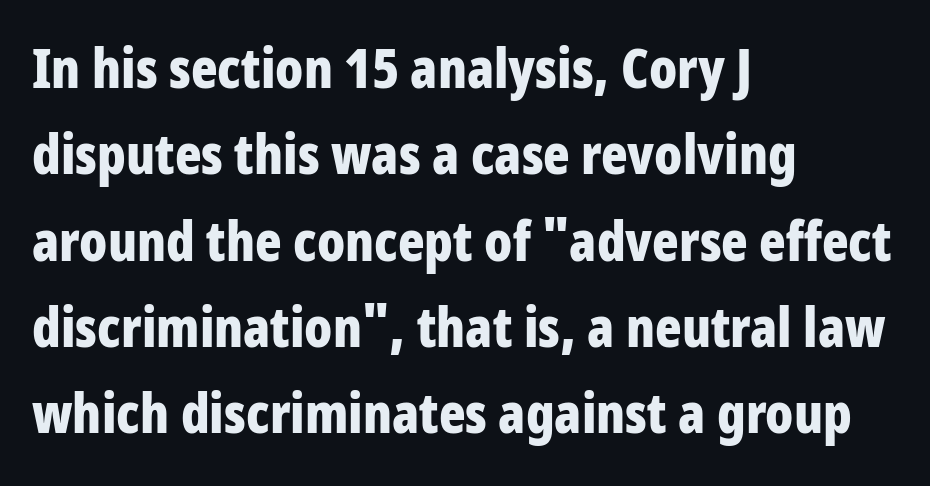
Q: Is the text bold? A: Yes.
Q: Is the text italic (slanted)? A: No, it is upright.
Q: Is the typeface a serif or a sans-serif typeface? A: Sans-serif.
Q: Is the text underlined? A: No.
Q: How is the paragraph aligned? A: Left-aligned.
Q: Is the spacing between letters normal or unusually wide? A: Normal.
Q: Is the spacing between lines tight, normal or loose? A: Normal.
Q: Width (condensed, normal, or wide)? A: Condensed.
Q: Stroke contrast? A: Low.
Q: x-height? A: Large.
Q: Monospaced? A: No.
